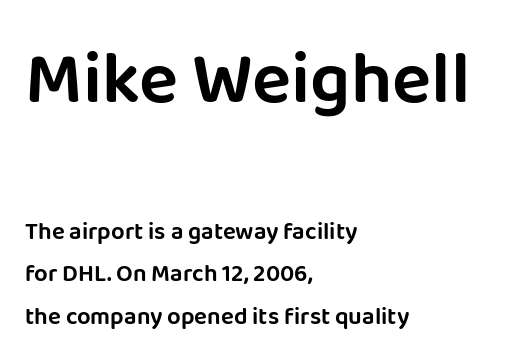
{"serif": "no", "italic": "no", "width": "normal", "stroke_contrast": "low", "x_height": "large", "monospaced": "no", "underline": "no", "align": "left", "line_spacing_ratio": 1.77, "letter_spacing": "normal", "letter_spacing_em": 0.0, "larger_block": "first", "size_ratio": 3.04, "glyph_px": 73}
